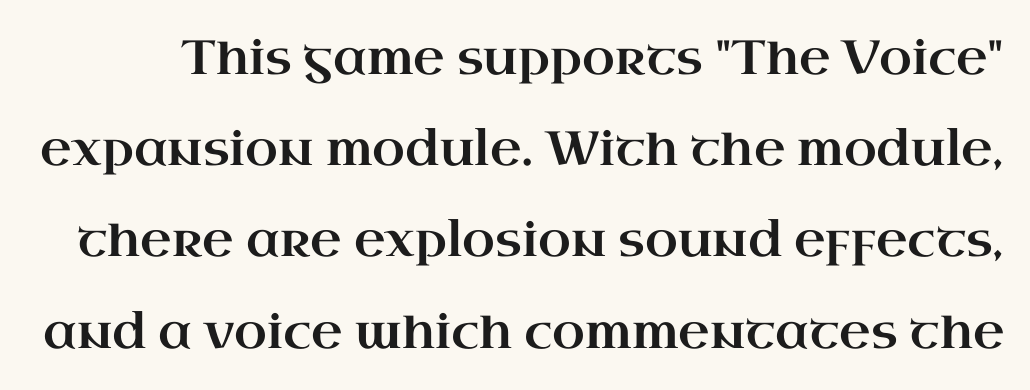
{"serif": "yes", "italic": "no", "width": "wide", "stroke_contrast": "high", "x_height": "small", "monospaced": "no", "underline": "no", "line_spacing": "loose", "line_spacing_ratio": 1.9, "letter_spacing": "normal", "letter_spacing_em": 0.0, "glyph_px": 48}
